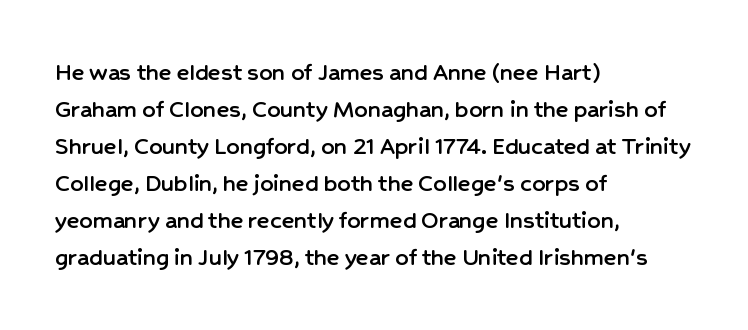
Q: Is the text italic (slanted)? A: No, it is upright.
Q: Is the text underlined? A: No.
Q: How is the paragraph aligned? A: Left-aligned.
Q: Is the spacing between letters normal or unusually wide? A: Normal.
Q: Is the spacing between lines tight, normal or loose? A: Normal.
